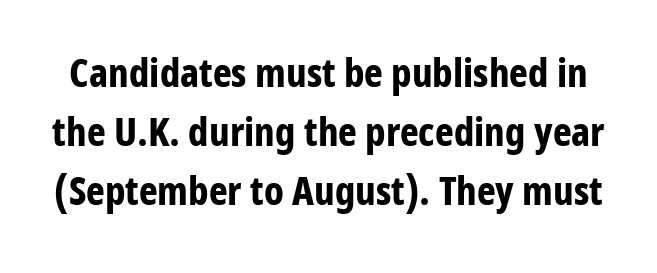
Q: Is the text bold? A: Yes.
Q: Is the text italic (slanted)? A: No, it is upright.
Q: Is the typeface a serif or a sans-serif typeface? A: Sans-serif.
Q: Is the text underlined? A: No.
Q: Is the spacing between letters normal or unusually wide? A: Normal.
Q: Is the spacing between lines tight, normal or loose? A: Normal.
Q: Width (condensed, normal, or wide)? A: Condensed.
Q: Stroke contrast? A: Low.
Q: x-height? A: Medium.
Q: Monospaced? A: No.
